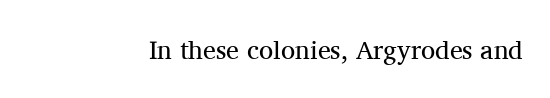
The image shows 26 px text type, upright; set normal letter spacing, not underlined.
